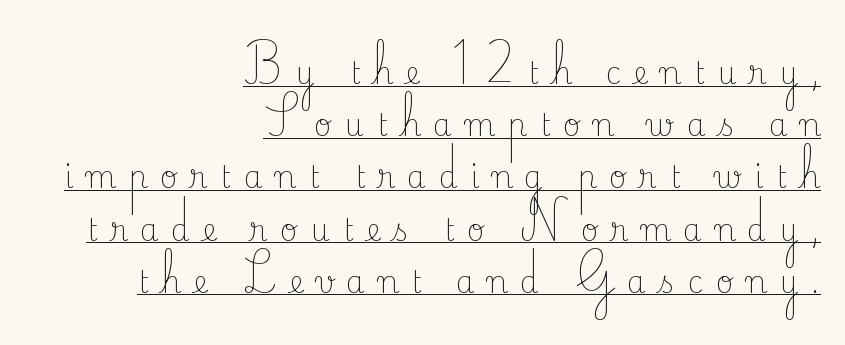
{"serif": "yes", "italic": "no", "bold": "no", "weight": "light", "width": "normal", "stroke_contrast": "low", "x_height": "small", "monospaced": "no", "underline": "yes", "align": "right", "line_spacing_ratio": 1.74, "letter_spacing": "wide", "letter_spacing_em": 0.42, "glyph_px": 30}
